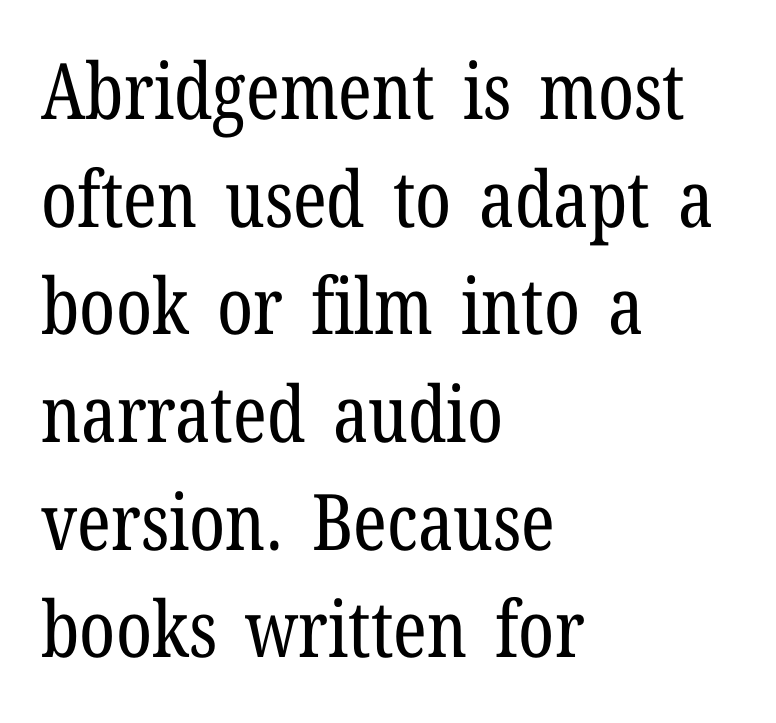
{"serif": "yes", "italic": "no", "bold": "no", "weight": "regular", "width": "condensed", "stroke_contrast": "low", "x_height": "medium", "monospaced": "no", "underline": "no", "align": "left", "line_spacing": "normal", "line_spacing_ratio": 1.38, "letter_spacing": "normal", "letter_spacing_em": 0.0, "glyph_px": 78}
